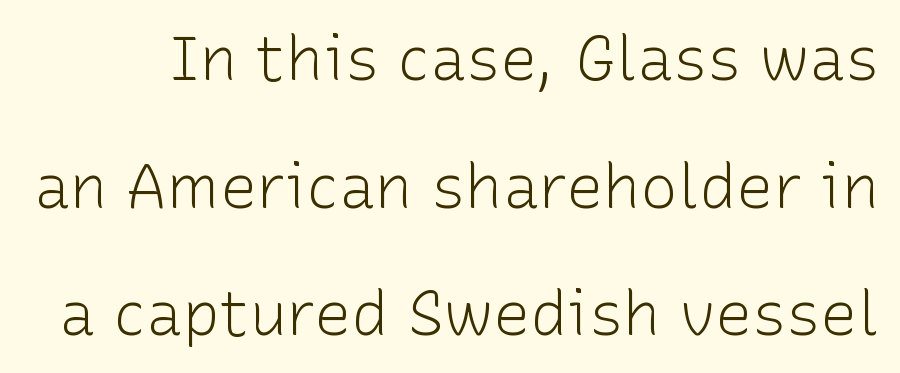
The words here are not underlined. A light-to-regular cut is what we see here. The line-height multiplier appears high, well above default. Serifs: no, the terminals of the letterforms are clean.
